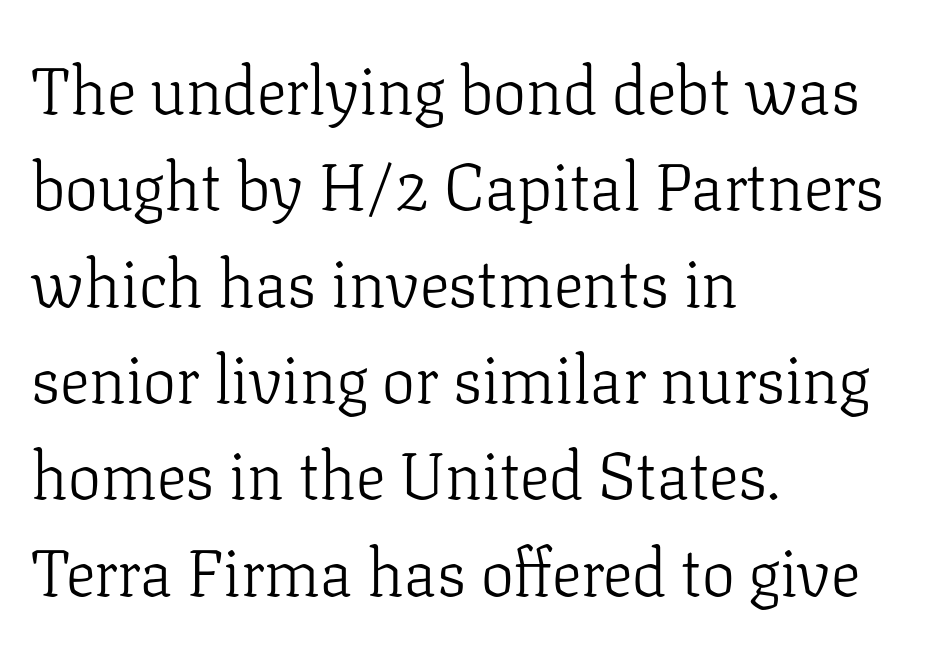
Think of a printed novel: that variable character pitch is what you see here. The typesetter chose a ragged-right arrangement here. Nobody drew a line under any word here. The letters look calm and open, with moderate or lighter stems. Short note: letters normally spaced. The designer went with a serif here, giving each stem small feet.
